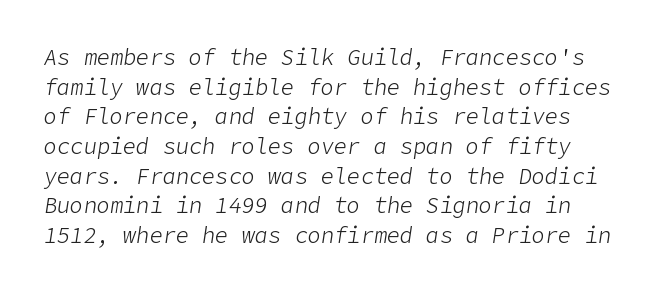
The image shows 22 px text type, italic (leaning right); set normal line spacing (1.35x), normal letter spacing, not underlined.
